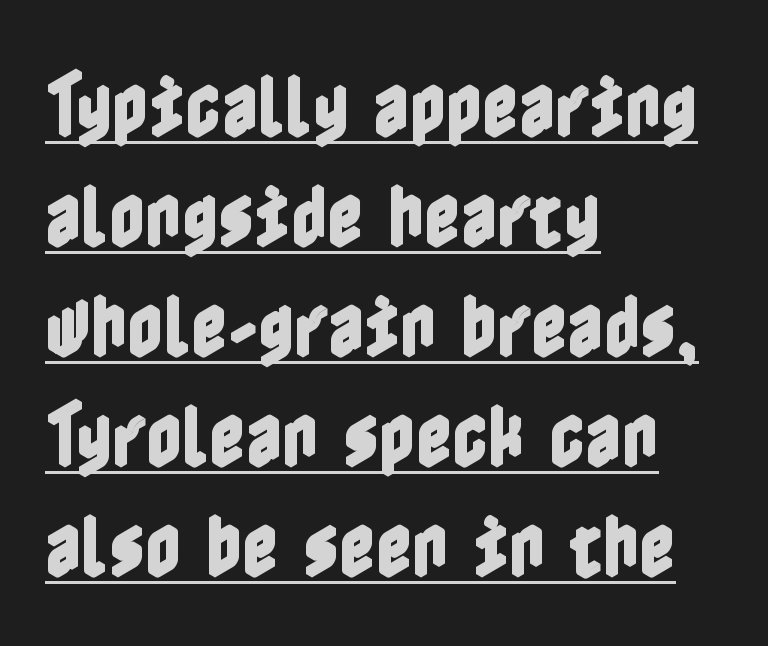
{"italic": "no", "width": "condensed", "x_height": "medium", "underline": "yes", "align": "left", "line_spacing": "normal", "line_spacing_ratio": 1.57, "letter_spacing": "normal", "letter_spacing_em": 0.0, "glyph_px": 70}
